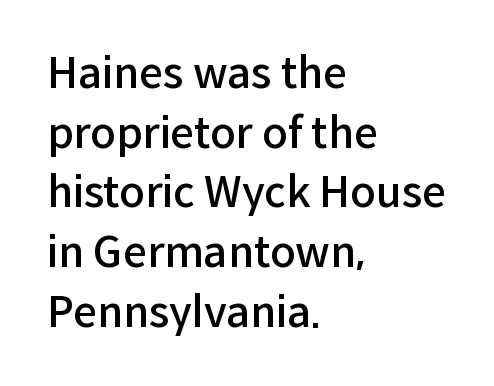
{"serif": "no", "italic": "no", "bold": "semi", "weight": "semibold", "width": "normal", "stroke_contrast": "low", "x_height": "medium", "monospaced": "no", "underline": "no", "align": "left", "line_spacing": "normal", "line_spacing_ratio": 1.42, "letter_spacing": "normal", "letter_spacing_em": 0.0, "glyph_px": 42}
